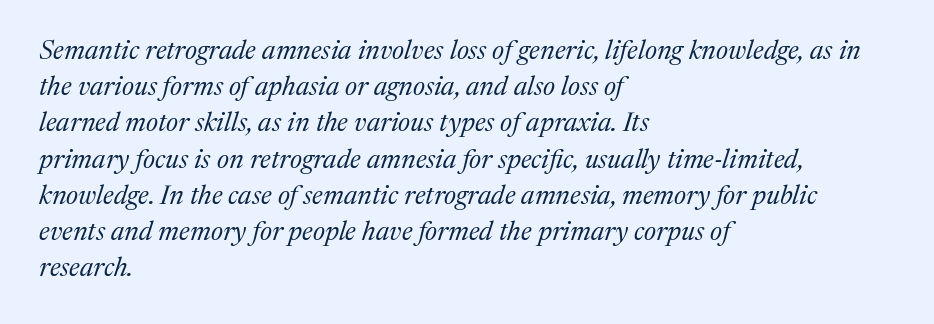
{"italic": "yes", "lean": "right", "slant_degrees": 17, "bold": "no", "underline": "no", "align": "left", "line_spacing": "normal", "line_spacing_ratio": 1.34, "letter_spacing": "normal", "letter_spacing_em": 0.0, "glyph_px": 27}
